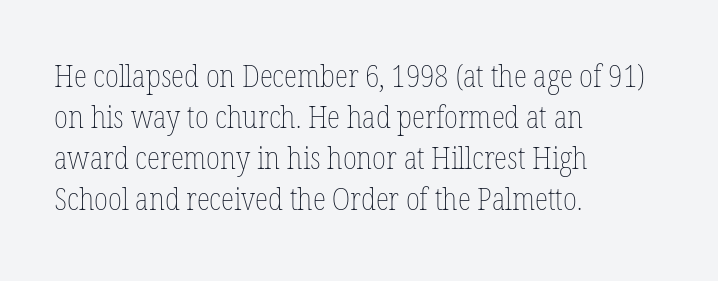
The image shows 31 px thin, condensed type, upright; set left-aligned, normal line spacing (1.32x), normal letter spacing, not underlined; low stroke contrast and a medium x-height.
